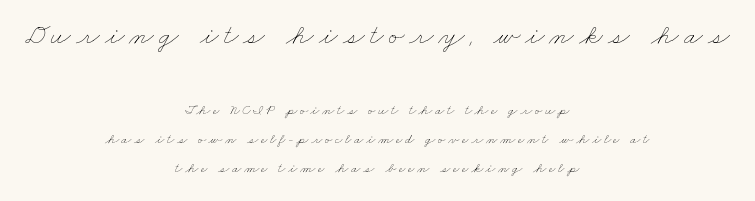
The image shows 28 px thin, wide type; set centered, loose line spacing (2.06x), not underlined; the first (top) block is 2.0x larger; low stroke contrast and a small x-height.
